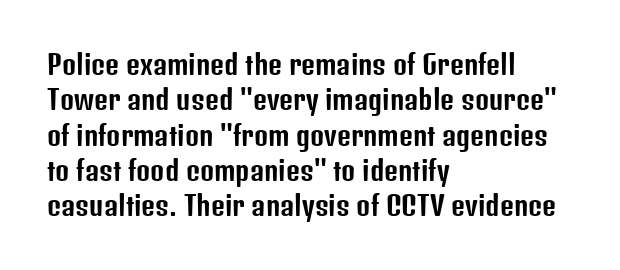
{"italic": "no", "underline": "no", "align": "left", "line_spacing": "normal", "line_spacing_ratio": 1.31, "letter_spacing": "normal", "letter_spacing_em": 0.0, "glyph_px": 27}
